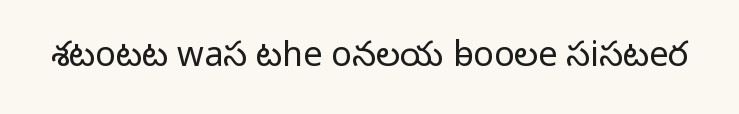
{"serif": "no", "italic": "no", "bold": "no", "weight": "light", "width": "normal", "stroke_contrast": "low", "x_height": "medium", "monospaced": "no", "underline": "no", "letter_spacing": "normal", "letter_spacing_em": 0.0, "glyph_px": 34}
